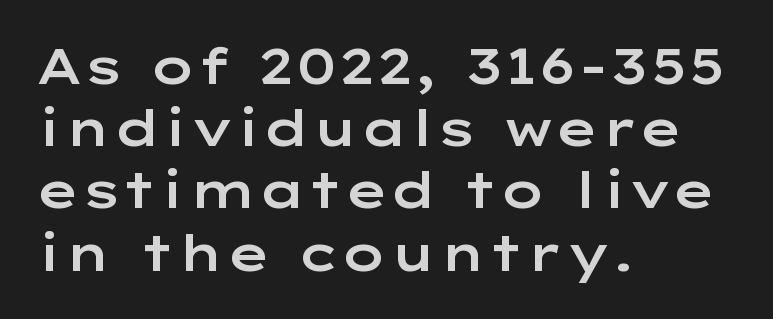
These lines stack with their left ends in a neat column. Classification — sans serif. Observe the ordinary spacing: letters are neighbours, not strangers. The passage shown is typed in a proportional face where columns would drift. The rows are spaced the way most documents space them.
